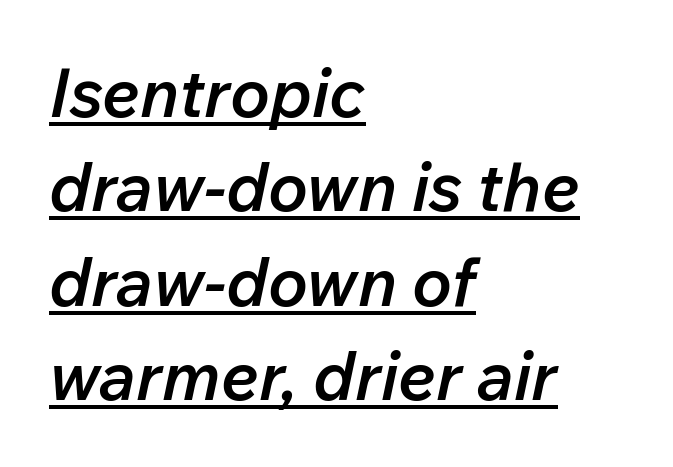
The image shows 67 px semibold type, italic (leaning right); set left-aligned, normal line spacing (1.41x), normal letter spacing, underlined; low stroke contrast and a medium x-height.
